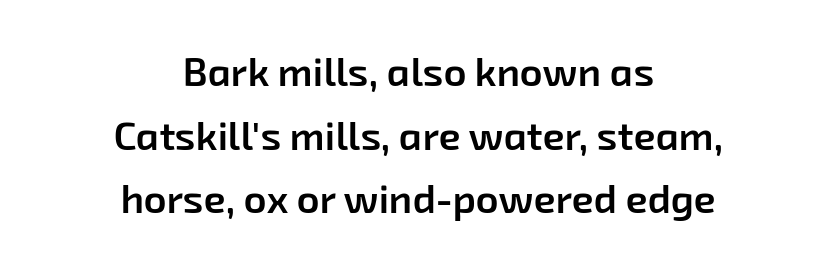
Leading matches the norm, producing a regular column. Decoration check: the copy has no underline. The face used here is a sans, in the tradition of grotesques and geometrics. In terms of letterspacing, this is plain default setting. The face used here is proportionally spaced, like ordinary book or web type. Does the weight exceed regular? Yes, but only to semibold.
